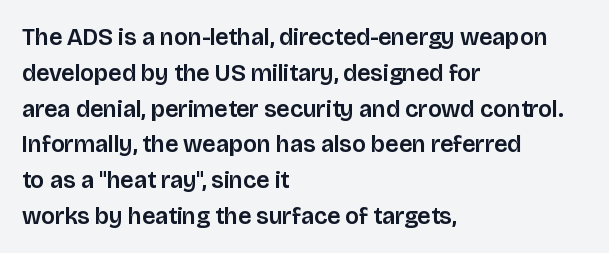
{"italic": "no", "underline": "no", "align": "left", "line_spacing": "normal", "line_spacing_ratio": 1.49, "letter_spacing": "normal", "letter_spacing_em": 0.0, "glyph_px": 24}
